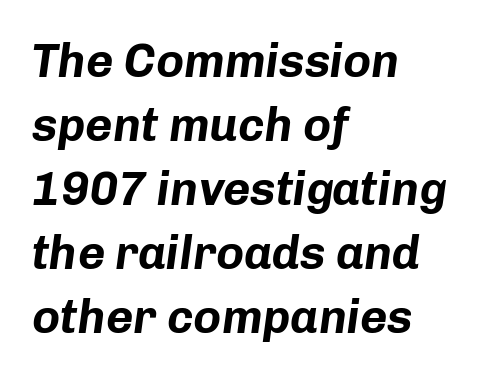
The image shows 47 px bold type, italic (leaning right); set left-aligned, normal line spacing (1.36x), normal letter spacing, not underlined; low stroke contrast and a medium x-height.
